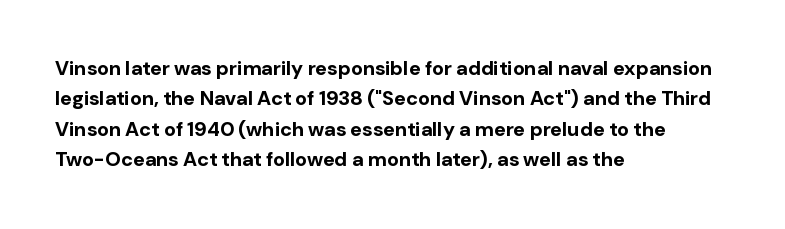
{"italic": "no", "bold": "yes", "underline": "no", "align": "left", "line_spacing": "normal", "line_spacing_ratio": 1.52, "letter_spacing": "normal", "letter_spacing_em": 0.0, "glyph_px": 20}
